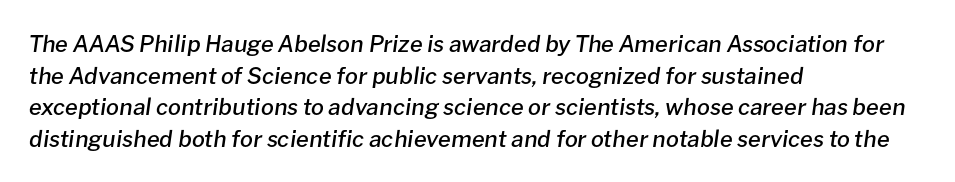
Nothing unusual about the tracking: characters are spaced as the font intends. Reading down the column, the eye jumps a familiar distance to each next line. Underlining? Definitely not there. Notice how the stems are inclined rather than vertical — that's the hallmark of italics.
